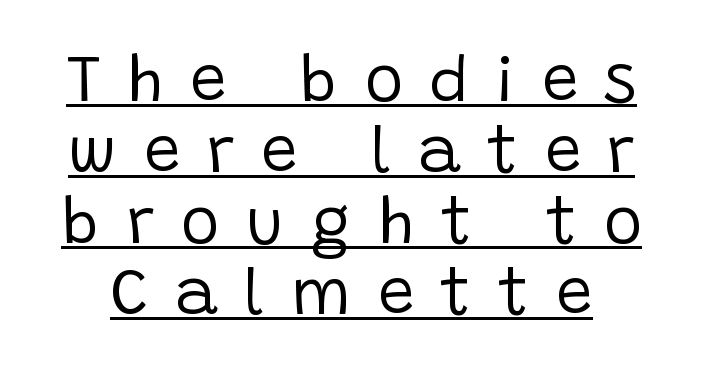
{"serif": "no", "italic": "no", "bold": "no", "weight": "regular", "width": "normal", "stroke_contrast": "low", "x_height": "large", "monospaced": "no", "underline": "yes", "line_spacing": "tight", "line_spacing_ratio": 1.09, "letter_spacing": "wide", "letter_spacing_em": 0.41, "glyph_px": 65}
